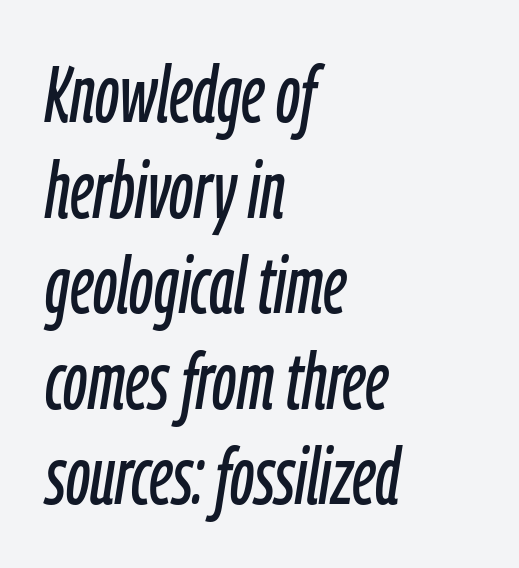
{"italic": "yes", "lean": "right", "slant_degrees": 9, "width": "condensed", "stroke_contrast": "low", "x_height": "medium", "monospaced": "no", "underline": "no", "align": "left", "line_spacing_ratio": 1.21, "letter_spacing": "normal", "letter_spacing_em": 0.0, "glyph_px": 79}
